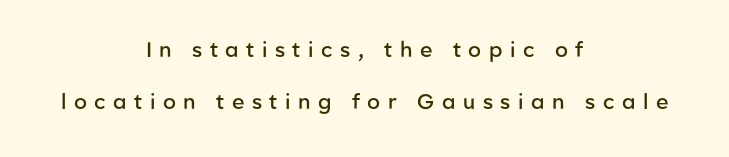
Q: Is the text bold? A: Semi-bold.
Q: Is the text italic (slanted)? A: No, it is upright.
Q: Is the text underlined? A: No.
Q: How is the paragraph aligned? A: Centered.
Q: Is the spacing between letters normal or unusually wide? A: Unusually wide.
Q: Is the spacing between lines tight, normal or loose? A: Loose.
